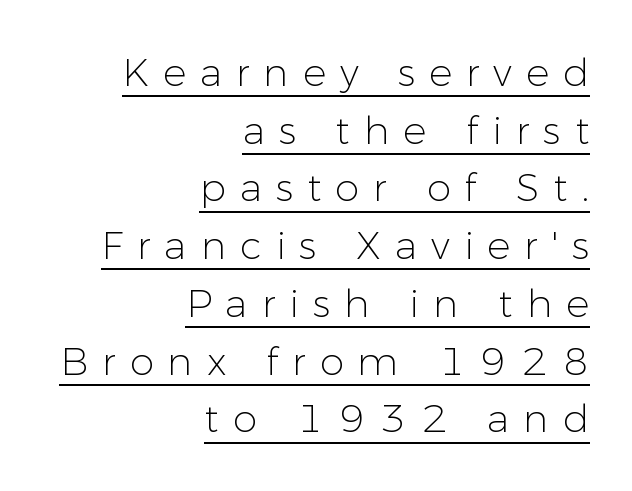
{"serif": "no", "italic": "no", "bold": "no", "weight": "light", "width": "normal", "stroke_contrast": "low", "x_height": "medium", "monospaced": "no", "underline": "yes", "align": "right", "line_spacing": "normal", "line_spacing_ratio": 1.48, "letter_spacing": "wide", "letter_spacing_em": 0.36, "glyph_px": 39}
